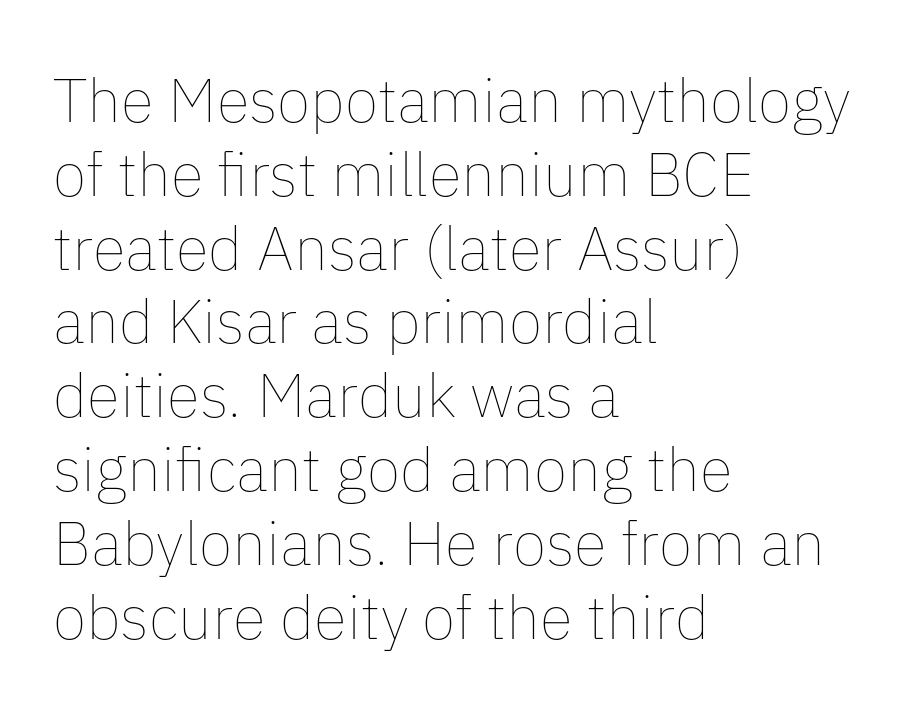
The image shows 61 px thin type, upright; set left-aligned, line spacing 1.21x, normal letter spacing, not underlined; low stroke contrast and a medium x-height.
